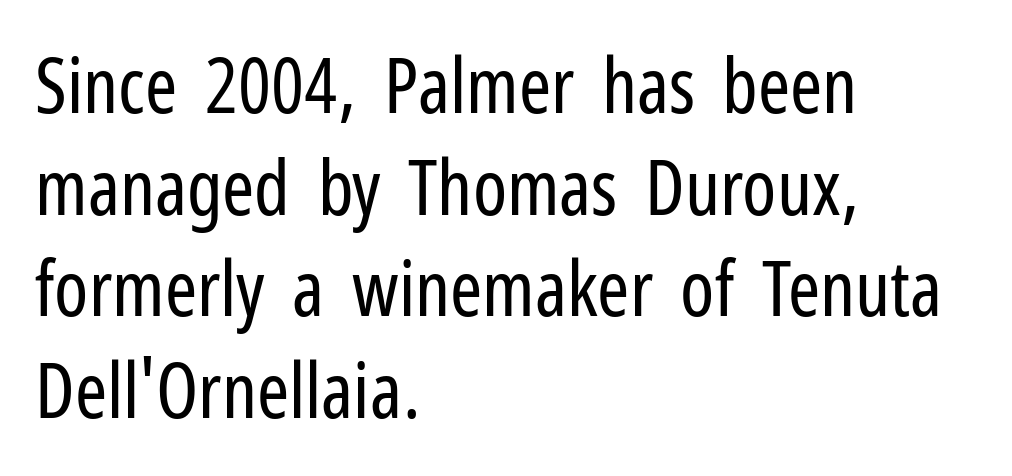
The image shows 77 px regular-weight, condensed sans-serif type, upright; set left-aligned, normal line spacing (1.32x), normal letter spacing, not underlined; low stroke contrast and a medium x-height.
